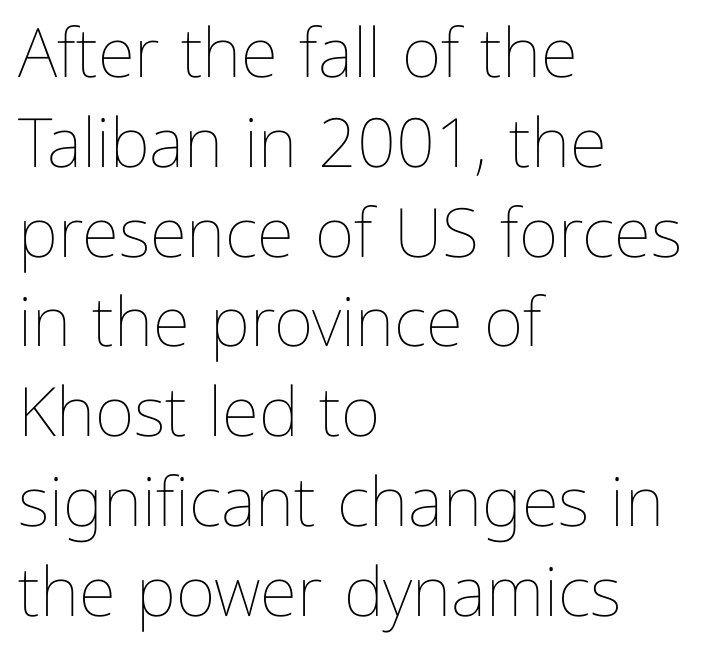
The space between consecutive lines is moderate. Varying glyph widths throughout — classic text-font behaviour. This sample uses plain, unmodified letter spacing. The font's upright variant was chosen for this text.
